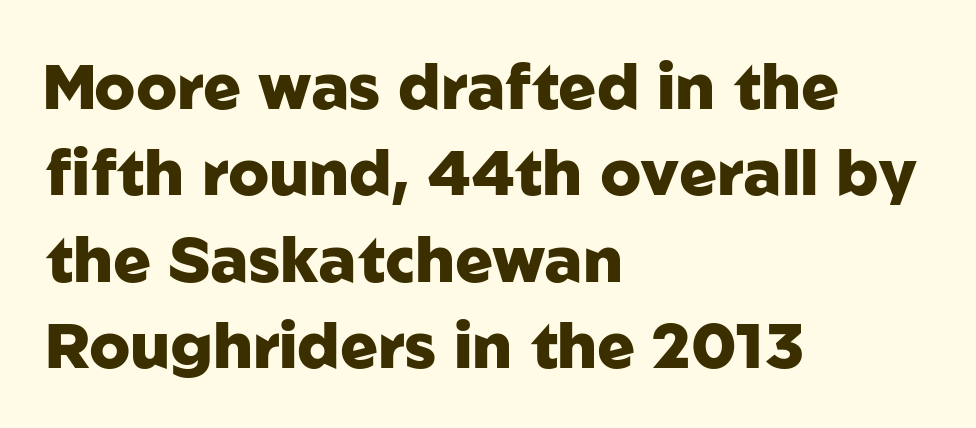
The image shows 63 px heavy sans-serif type, upright; set left-aligned, normal line spacing (1.37x), normal letter spacing, not underlined; low stroke contrast and a medium x-height.
